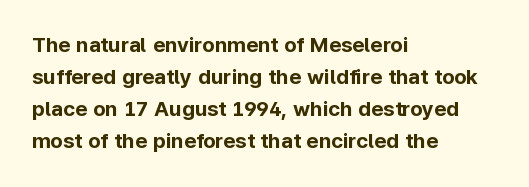
{"italic": "no", "bold": "yes", "underline": "no", "align": "left", "line_spacing": "normal", "line_spacing_ratio": 1.53, "letter_spacing": "normal", "letter_spacing_em": 0.0, "glyph_px": 21}
